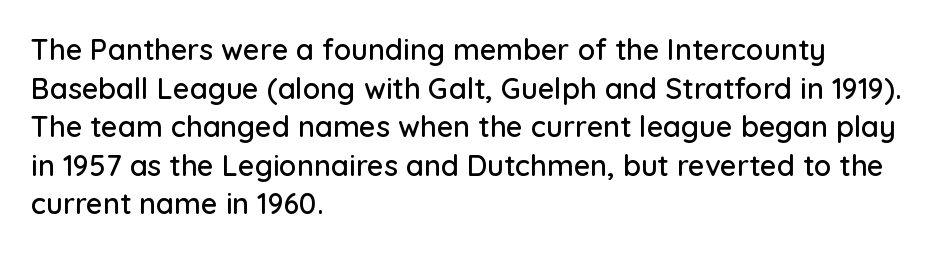
The image shows 29 px sans-serif type, upright; set left-aligned, normal line spacing (1.33x), normal letter spacing, not underlined; low stroke contrast and a medium x-height.
